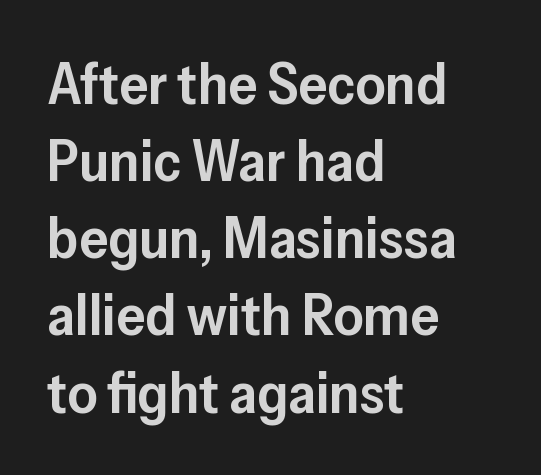
{"serif": "no", "italic": "no", "bold": "semi", "weight": "semibold", "width": "normal", "stroke_contrast": "low", "x_height": "medium", "monospaced": "no", "underline": "no", "align": "left", "line_spacing": "normal", "line_spacing_ratio": 1.33, "letter_spacing": "normal", "letter_spacing_em": 0.0, "glyph_px": 58}
